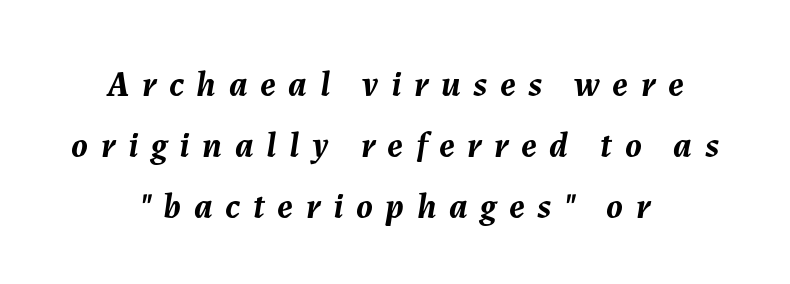
Strong, thick strokes mark this as bold type. Glyph-to-glyph distance is far greater than everyday printed text. The baseline area is clear. Note the varied advance widths — an 'i' is clearly narrower than an 'm'.
